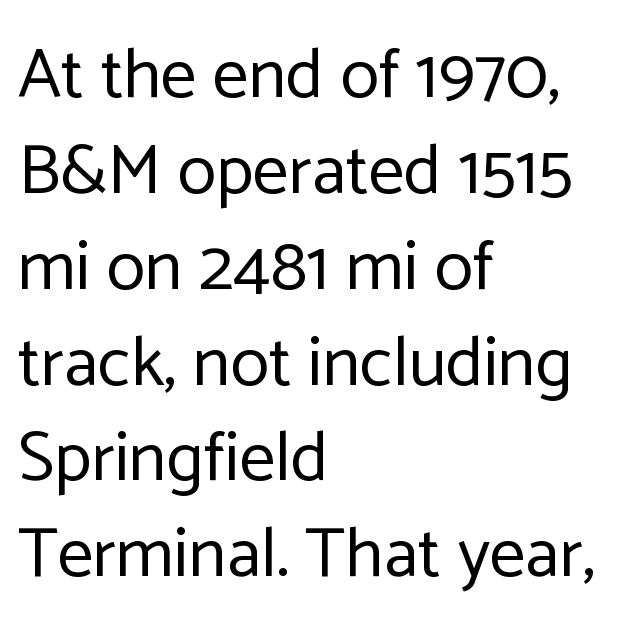
{"serif": "no", "italic": "no", "bold": "no", "weight": "regular", "width": "normal", "stroke_contrast": "low", "x_height": "medium", "monospaced": "no", "underline": "no", "align": "left", "line_spacing": "normal", "line_spacing_ratio": 1.35, "letter_spacing": "normal", "letter_spacing_em": 0.0, "glyph_px": 71}
